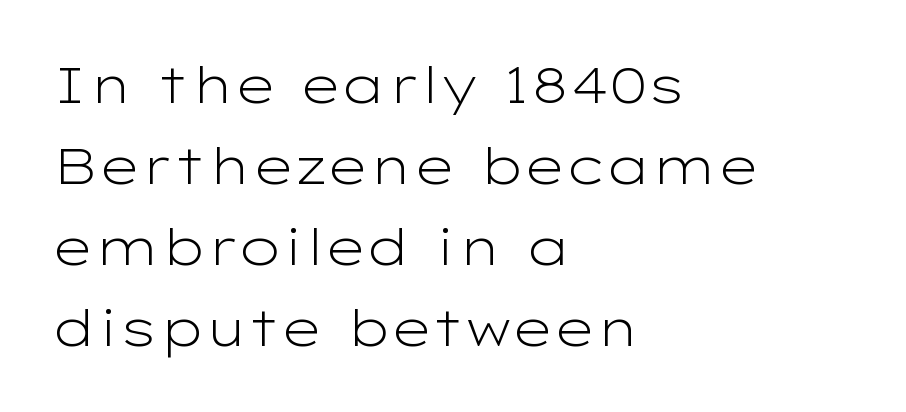
The image shows 51 px light, wide sans-serif type, upright; set left-aligned, normal line spacing (1.59x), normal letter spacing, not underlined; low stroke contrast and a medium x-height.
